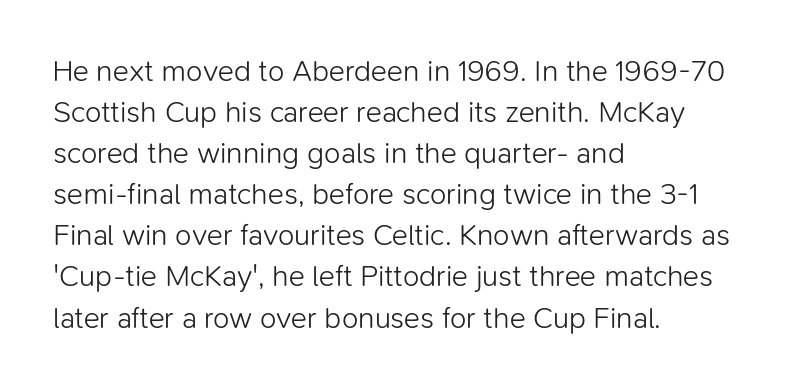
Q: Is the text bold? A: No.
Q: Is the text italic (slanted)? A: No, it is upright.
Q: Is the typeface a serif or a sans-serif typeface? A: Sans-serif.
Q: Is the text underlined? A: No.
Q: How is the paragraph aligned? A: Left-aligned.
Q: Is the spacing between letters normal or unusually wide? A: Normal.
Q: Is the spacing between lines tight, normal or loose? A: Normal.
Q: Width (condensed, normal, or wide)? A: Normal.
Q: Stroke contrast? A: Low.
Q: x-height? A: Medium.
Q: Monospaced? A: No.
